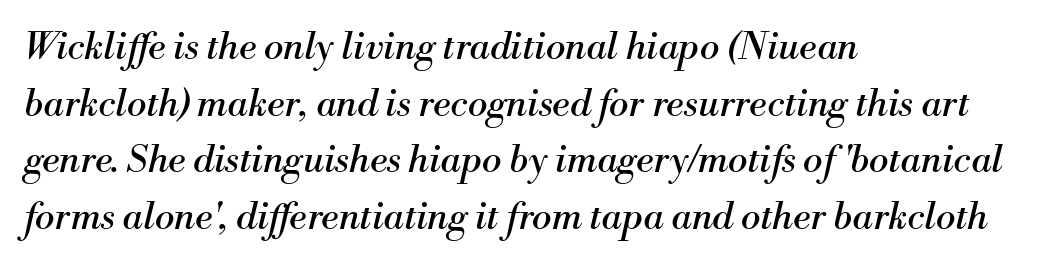
Spacing between characters is what you'd get straight out of the box. Stroke mass is kept to a normal reading level or below. Looks like regular typesetting: each glyph gets only the width it needs. The face used here has a pronounced slope to its letters. Summary of vertical rhythm: regular, with standard interline spacing.
